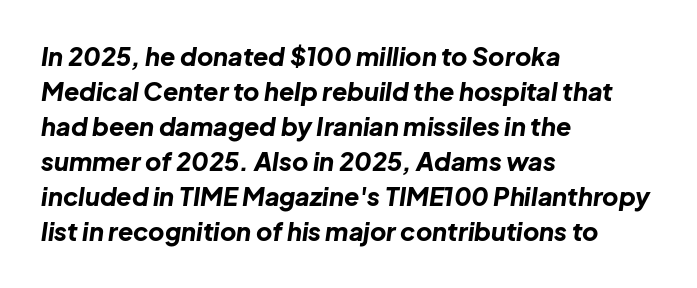
The image shows 25 px bold type, italic (leaning right); set left-aligned, normal line spacing (1.4x), normal letter spacing, not underlined.
